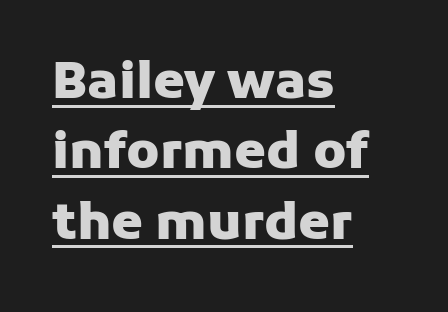
The image shows 51 px heavy sans-serif type, upright; set left-aligned, normal line spacing (1.38x), normal letter spacing, underlined; low stroke contrast and a medium x-height.
